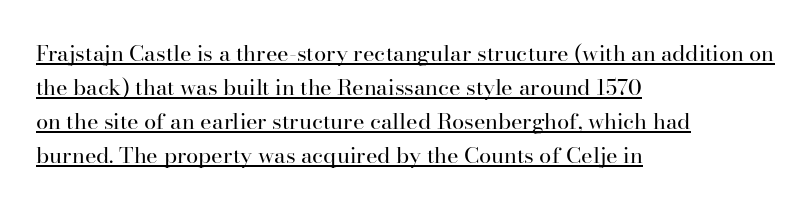
Regarding leading, the lines here are spaced in the standard way. Compared with typical body copy, the letter spacing here is the same. The passage shown is not bold in any degree. Underlining? Definitely there.
